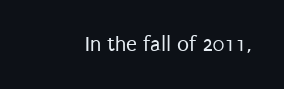
The space directly below the letters is spotless. Quick note: not italic, upright. The line texture is even and compact thanks to regular tracking. These glyphs show unthickened strokes, regular width or finer.
